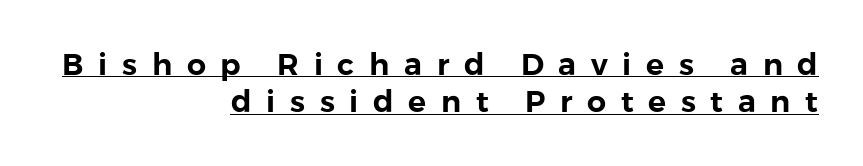
Underline: present. In terms of letterform style, serifs are entirely absent. Line endings align vertically; line beginnings do not. The line-height multiplier appears to be the usual default. The lettering holds an erect, upright posture throughout. These lines are rendered in a variable-pitch font.
